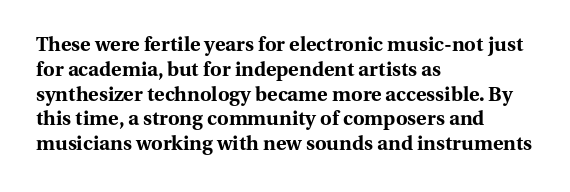
The image shows 20 px bold type, upright; set left-aligned, line spacing 1.24x, normal letter spacing, not underlined.
